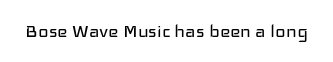
The space directly below the letters is spotless. Quick note: not italic, upright. The line texture is even and compact thanks to regular tracking. These glyphs show unthickened strokes, regular width or finer.
